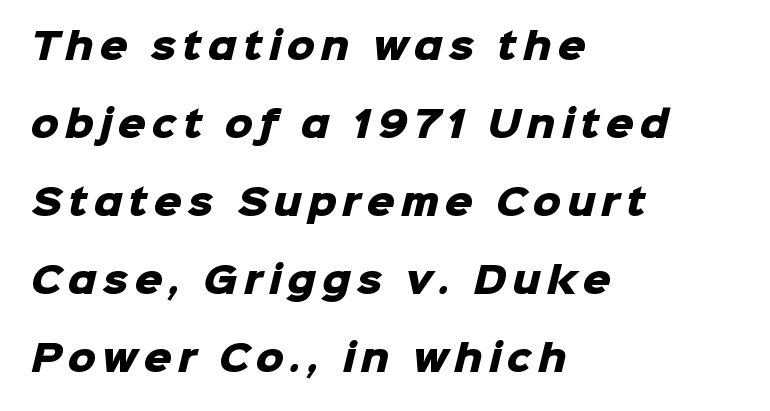
The rendering uses natural spacing where letterforms have individual widths. No feet cap the strokes, marking this as sans-serif type. The lines are spread far apart with generous leading. This rendering features lettering with no underline. Alignment: flush left.
